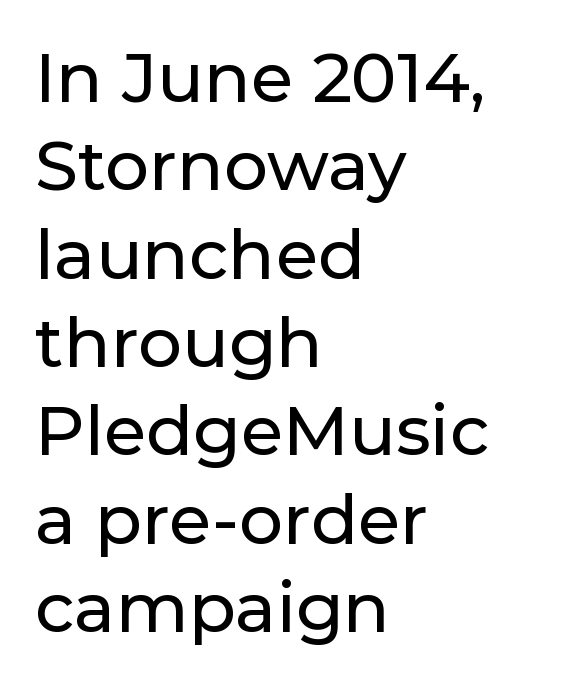
Q: Is the text italic (slanted)? A: No, it is upright.
Q: Is the typeface a serif or a sans-serif typeface? A: Sans-serif.
Q: Is the text underlined? A: No.
Q: How is the paragraph aligned? A: Left-aligned.
Q: Is the spacing between letters normal or unusually wide? A: Normal.
Q: Is the spacing between lines tight, normal or loose? A: Normal.
Q: Width (condensed, normal, or wide)? A: Normal.
Q: Stroke contrast? A: Low.
Q: x-height? A: Medium.
Q: Monospaced? A: No.
